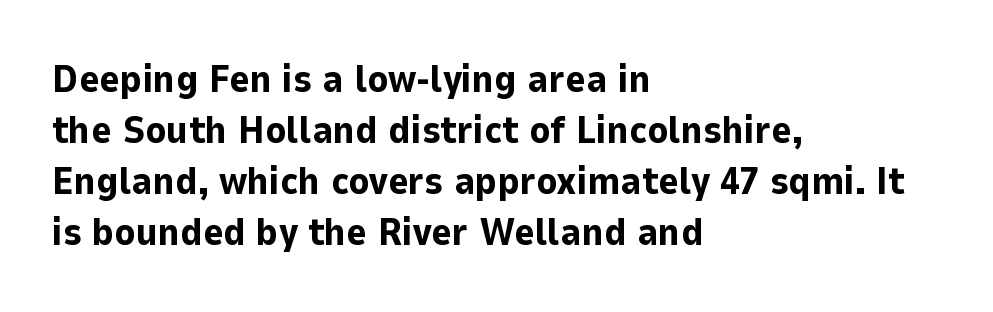
The image shows 39 px bold sans-serif type, upright; set left-aligned, normal line spacing (1.31x), normal letter spacing, not underlined; low stroke contrast and a medium x-height.
